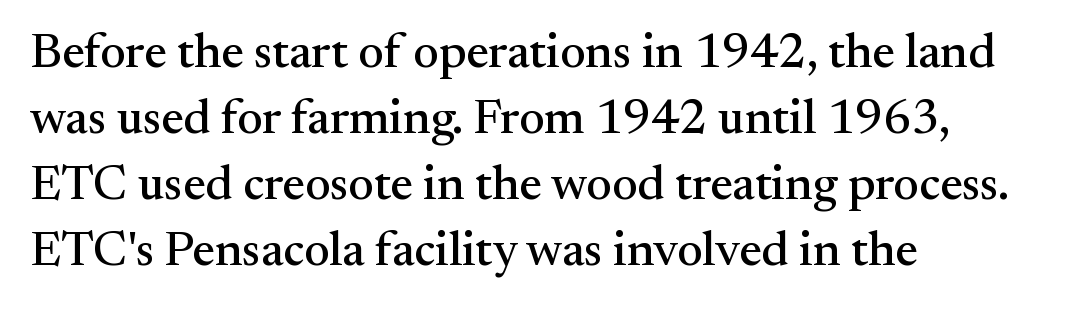
{"serif": "yes", "italic": "no", "width": "normal", "stroke_contrast": "medium", "x_height": "small", "monospaced": "no", "underline": "no", "align": "left", "line_spacing": "normal", "line_spacing_ratio": 1.35, "letter_spacing": "normal", "letter_spacing_em": 0.0, "glyph_px": 49}
